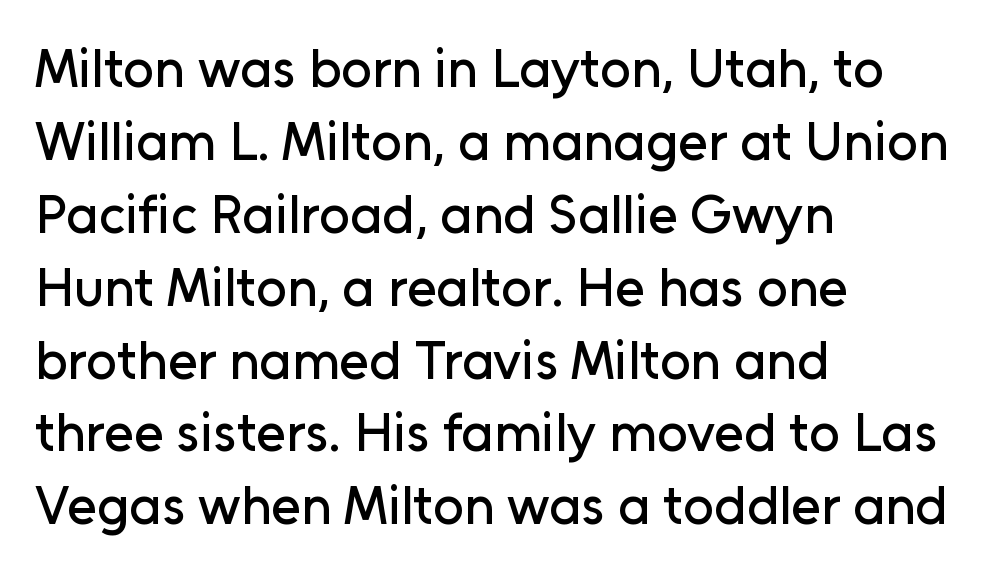
{"serif": "no", "italic": "no", "width": "normal", "stroke_contrast": "low", "x_height": "medium", "monospaced": "no", "underline": "no", "align": "left", "line_spacing": "normal", "line_spacing_ratio": 1.35, "letter_spacing": "normal", "letter_spacing_em": 0.0, "glyph_px": 54}
